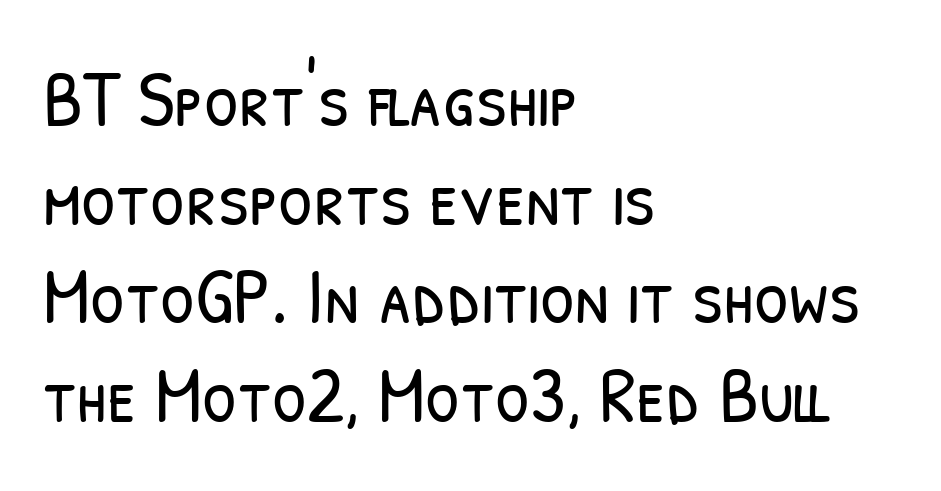
{"serif": "no", "bold": "no", "weight": "light", "width": "condensed", "stroke_contrast": "low", "x_height": "medium", "monospaced": "no", "underline": "no", "align": "left", "line_spacing": "normal", "line_spacing_ratio": 1.25, "letter_spacing": "normal", "letter_spacing_em": 0.0, "glyph_px": 79}
